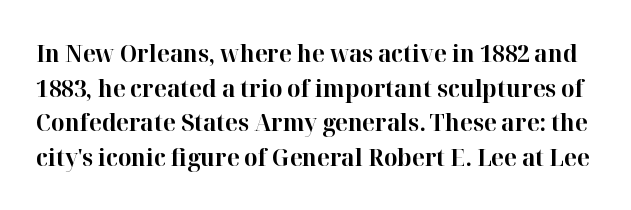
Q: Is the text bold? A: Yes.
Q: Is the text italic (slanted)? A: No, it is upright.
Q: Is the text underlined? A: No.
Q: Is the spacing between letters normal or unusually wide? A: Normal.
Q: Is the spacing between lines tight, normal or loose? A: Normal.
